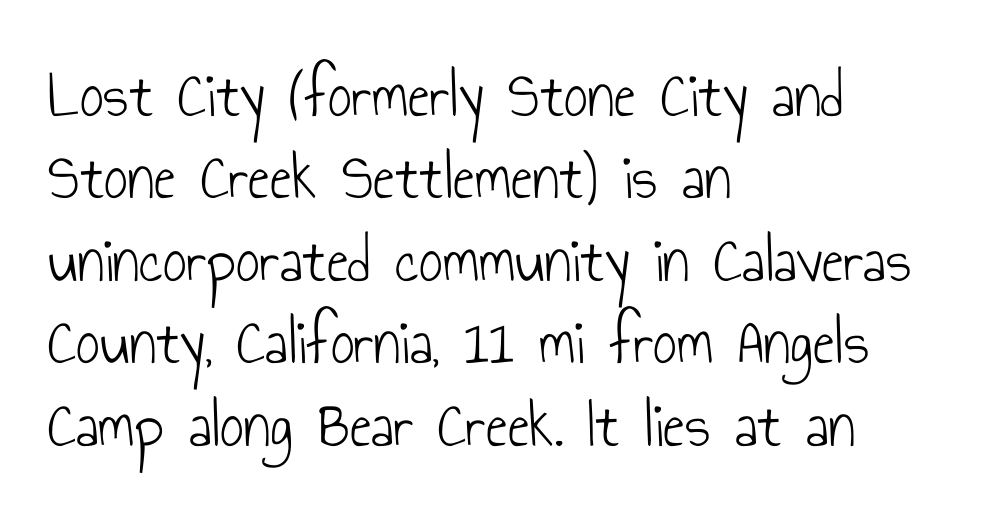
Caption: standard tracking, unaltered. Leftover space on each line is placed entirely after the last word. Note the varied advance widths — an 'i' is clearly narrower than an 'm'. Notice how the stems are strictly vertical — no italics here. Summary of vertical rhythm: regular, with standard interline spacing. The characters display no serif detailing; their extremities are plain.
